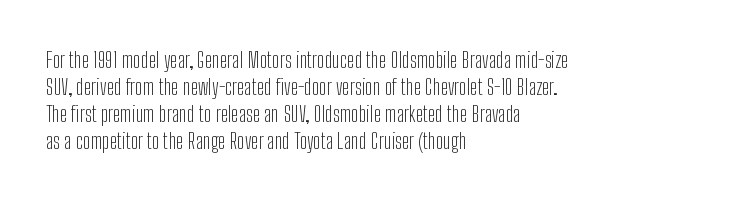
Q: Is the text bold? A: No.
Q: Is the text italic (slanted)? A: No, it is upright.
Q: Is the text underlined? A: No.
Q: How is the paragraph aligned? A: Left-aligned.
Q: Is the spacing between letters normal or unusually wide? A: Normal.
